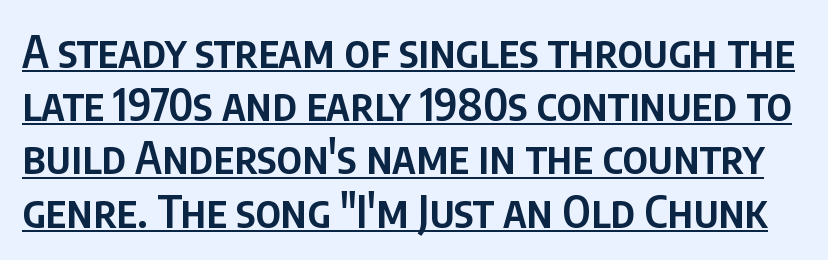
{"serif": "no", "italic": "no", "bold": "semi", "weight": "semibold", "width": "condensed", "stroke_contrast": "low", "x_height": "large", "monospaced": "no", "underline": "yes", "line_spacing_ratio": 1.21, "letter_spacing": "normal", "letter_spacing_em": 0.0, "glyph_px": 44}
